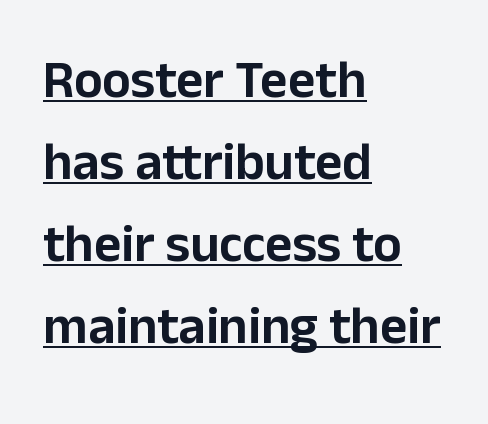
{"serif": "no", "italic": "no", "width": "normal", "stroke_contrast": "low", "x_height": "medium", "monospaced": "no", "underline": "yes", "align": "left", "line_spacing": "normal", "line_spacing_ratio": 1.55, "letter_spacing": "normal", "letter_spacing_em": 0.0, "glyph_px": 53}
